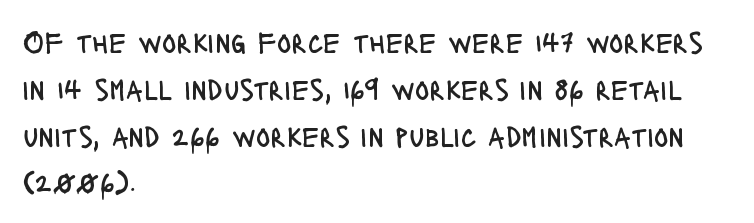
Q: Is the text bold? A: No.
Q: Is the text italic (slanted)? A: No, it is upright.
Q: Is the typeface a serif or a sans-serif typeface? A: Sans-serif.
Q: Is the text underlined? A: No.
Q: How is the paragraph aligned? A: Left-aligned.
Q: Is the spacing between letters normal or unusually wide? A: Normal.
Q: Is the spacing between lines tight, normal or loose? A: Normal.
Q: Width (condensed, normal, or wide)? A: Condensed.
Q: Stroke contrast? A: Low.
Q: x-height? A: Large.
Q: Monospaced? A: No.
